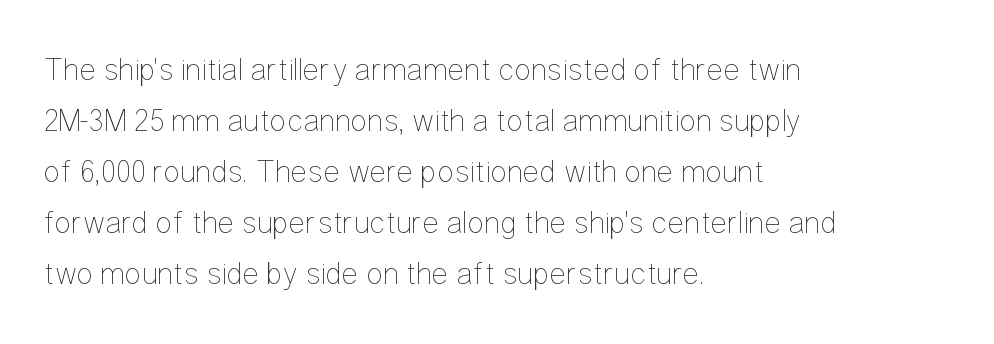
Each row of text sits above clean, open space. Rendered with straight, roman letterforms. The font is comparable to plain body text, perhaps lighter. These lines sit exactly where default settings would place them. Inter-character spacing is left at the font's built-in metrics.
